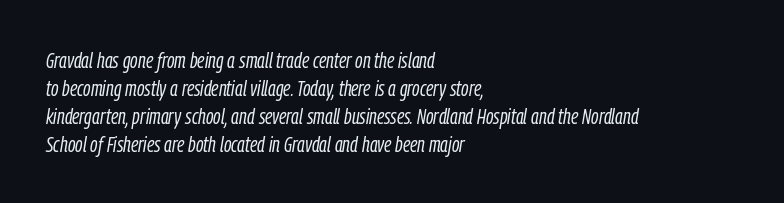
This reads as an unemphasized weight, regular at the heaviest. The gaps between neighbouring characters are ordinary and unremarkable. Regular leading. Each line starts at the same left margin while the right side varies. Emphasis-style slanted type is in use. Clear beneath every line of the passage.
